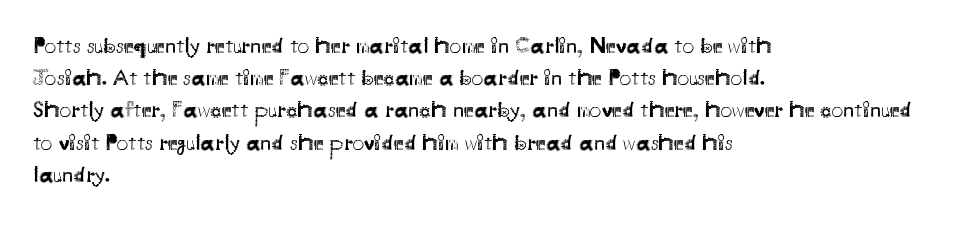
Q: Is the text bold? A: No.
Q: Is the text italic (slanted)? A: No, it is upright.
Q: Is the text underlined? A: No.
Q: How is the paragraph aligned? A: Left-aligned.
Q: Is the spacing between letters normal or unusually wide? A: Normal.
Q: Is the spacing between lines tight, normal or loose? A: Normal.
